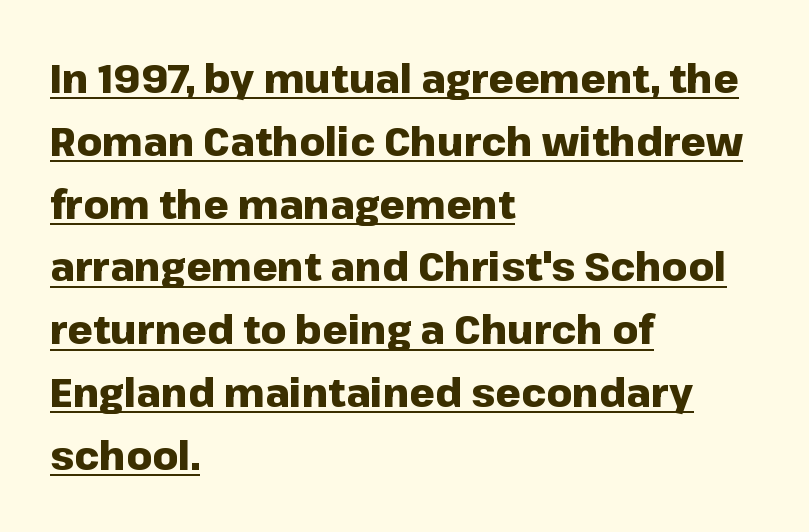
Q: Is the text bold? A: Yes.
Q: Is the text italic (slanted)? A: No, it is upright.
Q: Is the typeface a serif or a sans-serif typeface? A: Sans-serif.
Q: Is the text underlined? A: Yes.
Q: How is the paragraph aligned? A: Left-aligned.
Q: Is the spacing between letters normal or unusually wide? A: Normal.
Q: Is the spacing between lines tight, normal or loose? A: Normal.
Q: Width (condensed, normal, or wide)? A: Normal.
Q: Stroke contrast? A: Low.
Q: x-height? A: Medium.
Q: Monospaced? A: No.
